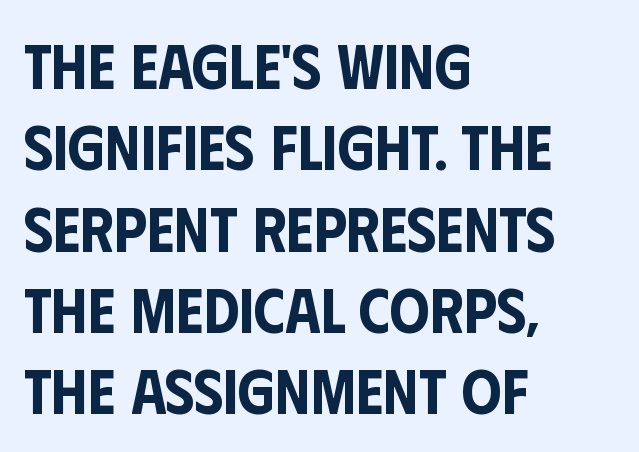
Regular leading. A sans-serif font was chosen for this passage. Looks like regular typesetting: each glyph gets only the width it needs. In terms of letterspacing, this is plain default setting. The ragged edge is on the right, which tells us the setting is flush left.
